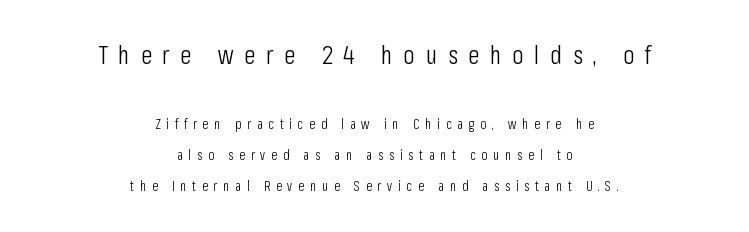
The image shows 26 px text type, upright; set centered, loose line spacing (2.21x), unusually wide letter spacing (+0.41 em), not underlined; the first (top) block is 1.86x larger.
